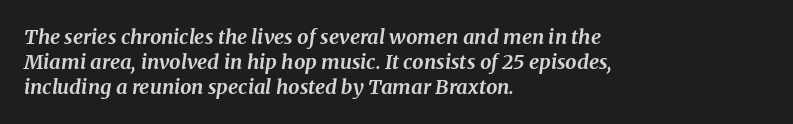
The image shows 20 px bold type, italic (leaning right); set left-aligned, line spacing 1.24x, normal letter spacing, not underlined.
